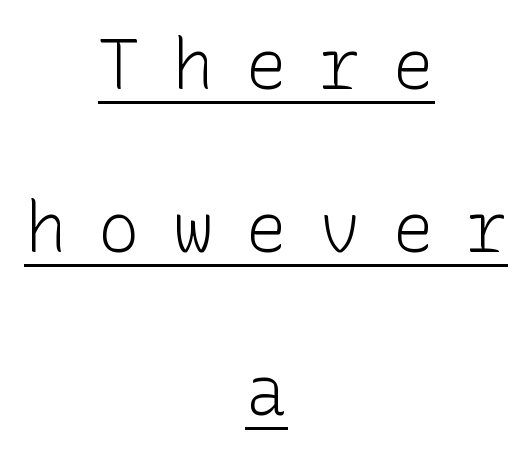
The image shows 70 px light sans-serif type, upright; set centered, loose line spacing (2.33x), unusually wide letter spacing (+0.45 em), underlined; low stroke contrast and a medium x-height.
